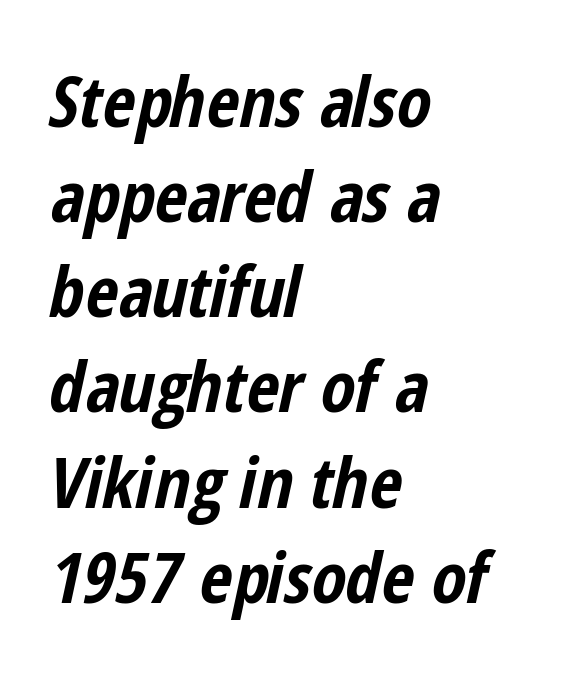
Q: Is the text bold? A: Yes.
Q: Is the text italic (slanted)? A: Yes, it leans right by about 12 degrees.
Q: Is the text underlined? A: No.
Q: How is the paragraph aligned? A: Left-aligned.
Q: Is the spacing between letters normal or unusually wide? A: Normal.
Q: Is the spacing between lines tight, normal or loose? A: Normal.
Q: Width (condensed, normal, or wide)? A: Condensed.
Q: Stroke contrast? A: Low.
Q: x-height? A: Medium.
Q: Monospaced? A: No.
